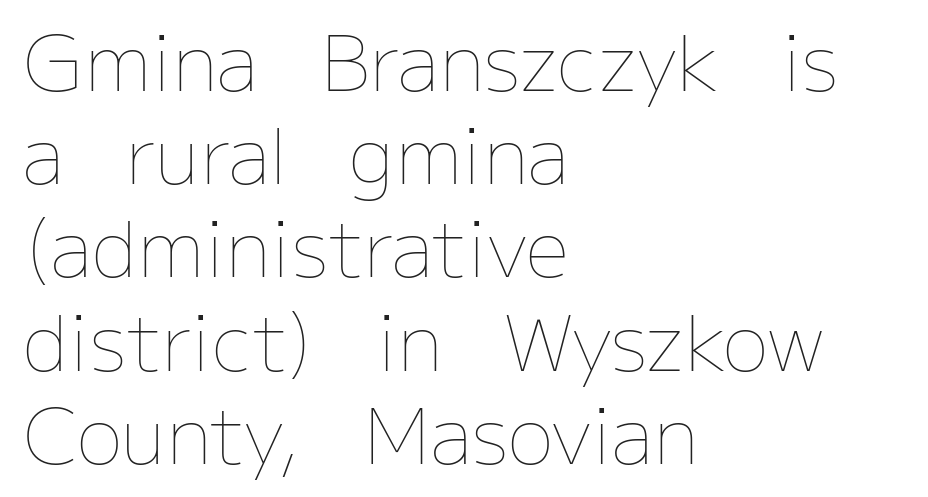
{"italic": "no", "bold": "no", "weight": "thin", "width": "normal", "stroke_contrast": "low", "x_height": "medium", "monospaced": "no", "underline": "no", "align": "left", "line_spacing_ratio": 1.21, "letter_spacing": "normal", "letter_spacing_em": 0.0, "glyph_px": 77}
